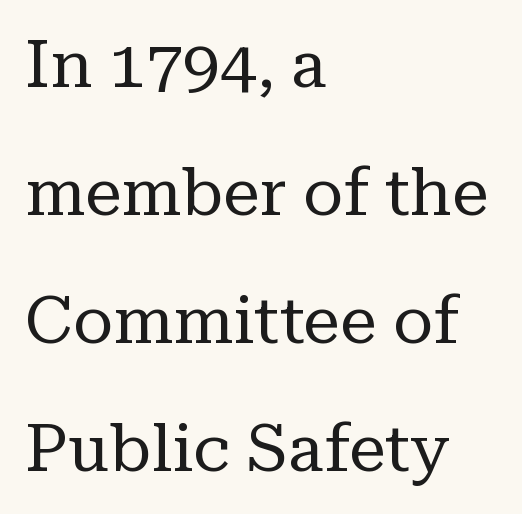
Q: Is the text bold? A: No.
Q: Is the text italic (slanted)? A: No, it is upright.
Q: Is the typeface a serif or a sans-serif typeface? A: Serif.
Q: Is the text underlined? A: No.
Q: How is the paragraph aligned? A: Left-aligned.
Q: Is the spacing between letters normal or unusually wide? A: Normal.
Q: Is the spacing between lines tight, normal or loose? A: Loose.
Q: Width (condensed, normal, or wide)? A: Normal.
Q: Stroke contrast? A: Low.
Q: x-height? A: Medium.
Q: Monospaced? A: No.
